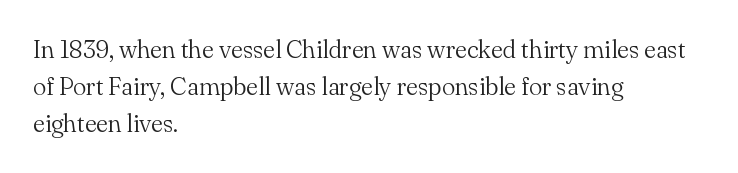
Q: Is the text bold? A: No.
Q: Is the text italic (slanted)? A: No, it is upright.
Q: Is the text underlined? A: No.
Q: How is the paragraph aligned? A: Left-aligned.
Q: Is the spacing between letters normal or unusually wide? A: Normal.
Q: Is the spacing between lines tight, normal or loose? A: Normal.
